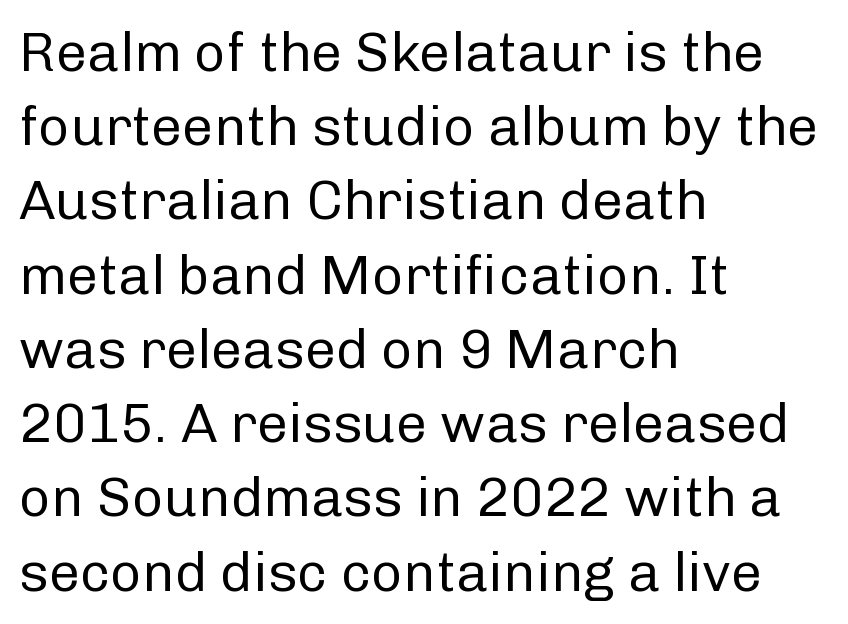
Observe the absence of serifs on each vertical stroke in this sample. Spacing between characters is what you'd get straight out of the box. Character widths vary here, with narrow letters taking less room than wide ones. A quiet, ordinary-to-light weight characterises the typeface. Bare-footed words on every line. Rendered with straight, roman letterforms.
